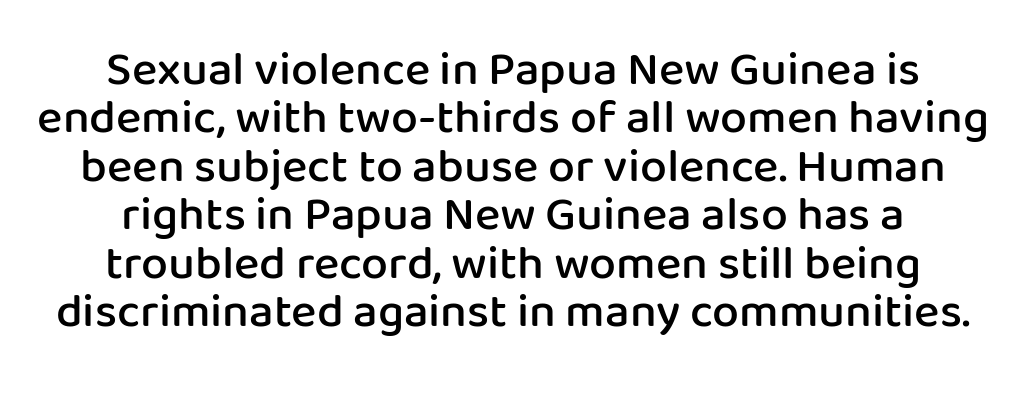
Q: Is the text bold? A: Semi-bold.
Q: Is the text italic (slanted)? A: No, it is upright.
Q: Is the typeface a serif or a sans-serif typeface? A: Sans-serif.
Q: Is the text underlined? A: No.
Q: How is the paragraph aligned? A: Centered.
Q: Is the spacing between letters normal or unusually wide? A: Normal.
Q: Is the spacing between lines tight, normal or loose? A: Tight.
Q: Width (condensed, normal, or wide)? A: Normal.
Q: Stroke contrast? A: Low.
Q: x-height? A: Medium.
Q: Monospaced? A: No.
